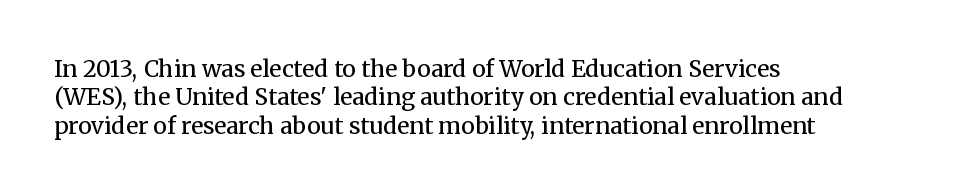
Q: Is the text bold? A: No.
Q: Is the text italic (slanted)? A: No, it is upright.
Q: Is the text underlined? A: No.
Q: How is the paragraph aligned? A: Left-aligned.
Q: Is the spacing between letters normal or unusually wide? A: Normal.
